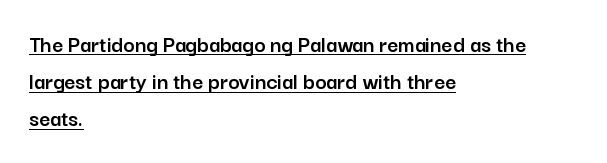
Q: Is the text italic (slanted)? A: No, it is upright.
Q: Is the text underlined? A: Yes.
Q: How is the paragraph aligned? A: Left-aligned.
Q: Is the spacing between letters normal or unusually wide? A: Normal.
Q: Is the spacing between lines tight, normal or loose? A: Normal.
